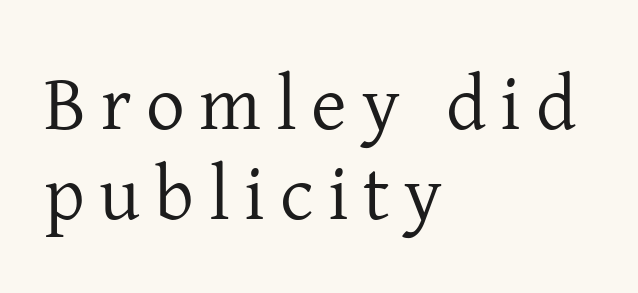
Q: Is the text bold? A: No.
Q: Is the text italic (slanted)? A: No, it is upright.
Q: Is the typeface a serif or a sans-serif typeface? A: Serif.
Q: Is the text underlined? A: No.
Q: How is the paragraph aligned? A: Left-aligned.
Q: Width (condensed, normal, or wide)? A: Normal.
Q: Stroke contrast? A: Low.
Q: x-height? A: Medium.
Q: Monospaced? A: No.
